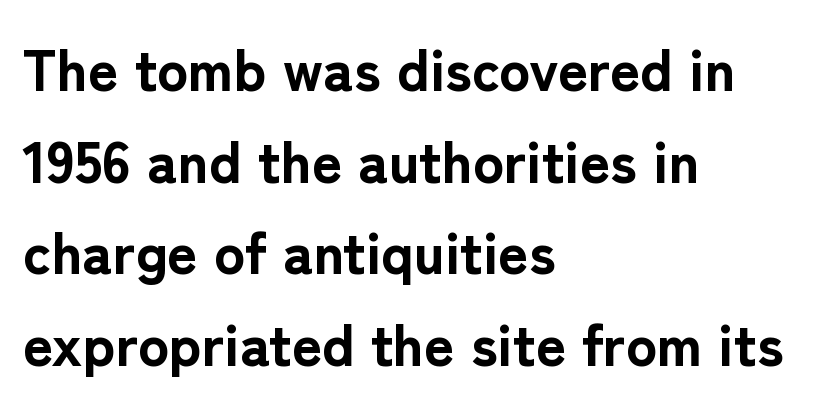
Casual observation: everything's shoved over to the left. Is this a sans? Yes — the strokes have no serifs. Quick note: underline off. A normal amount of white space separates one row of letters from the next. The strokes are fattened all the way to bold. The face used here is proportionally spaced, like ordinary book or web type.
